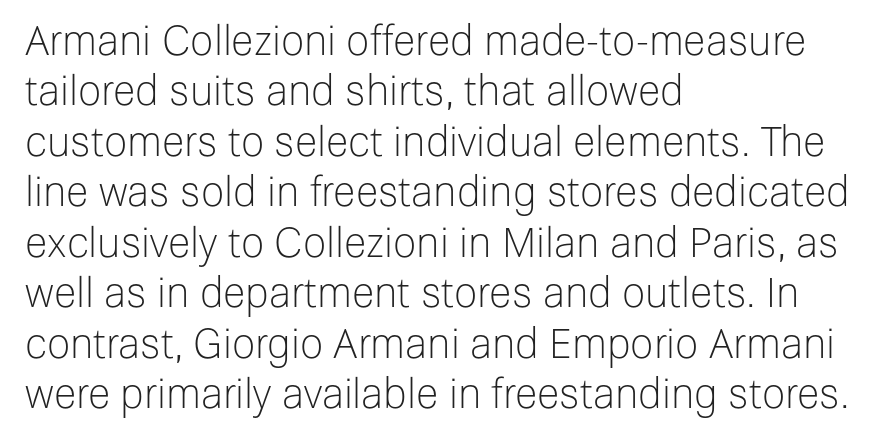
The image shows 41 px light sans-serif type, upright; set left-aligned, line spacing 1.23x, normal letter spacing, not underlined; low stroke contrast and a medium x-height.
